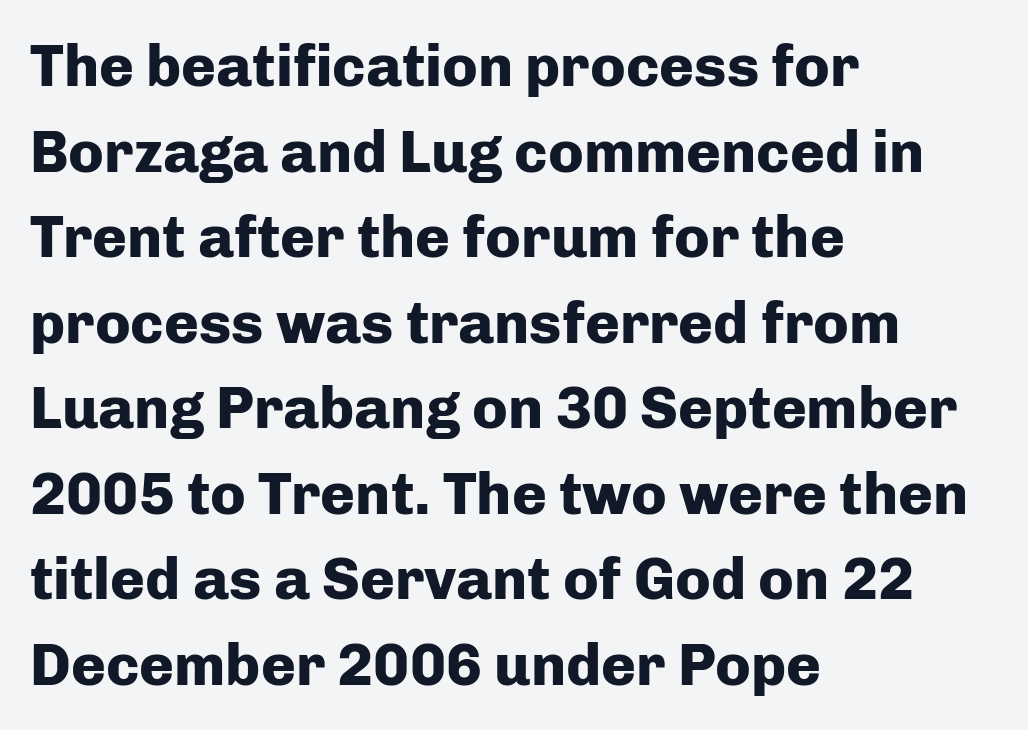
Q: Is the text bold? A: Yes.
Q: Is the text italic (slanted)? A: No, it is upright.
Q: Is the typeface a serif or a sans-serif typeface? A: Sans-serif.
Q: Is the text underlined? A: No.
Q: How is the paragraph aligned? A: Left-aligned.
Q: Is the spacing between letters normal or unusually wide? A: Normal.
Q: Is the spacing between lines tight, normal or loose? A: Normal.
Q: Width (condensed, normal, or wide)? A: Normal.
Q: Stroke contrast? A: Low.
Q: x-height? A: Medium.
Q: Monospaced? A: No.
